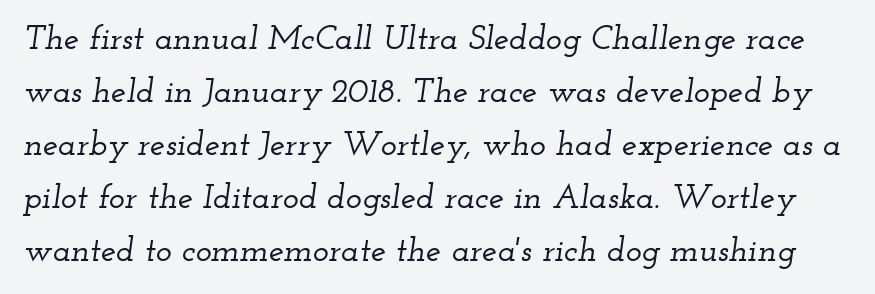
{"serif": "yes", "italic": "yes", "lean": "right", "slant_degrees": 12, "width": "wide", "stroke_contrast": "low", "x_height": "small", "monospaced": "no", "underline": "no", "line_spacing": "normal", "line_spacing_ratio": 1.56, "letter_spacing": "normal", "letter_spacing_em": 0.0, "glyph_px": 34}
